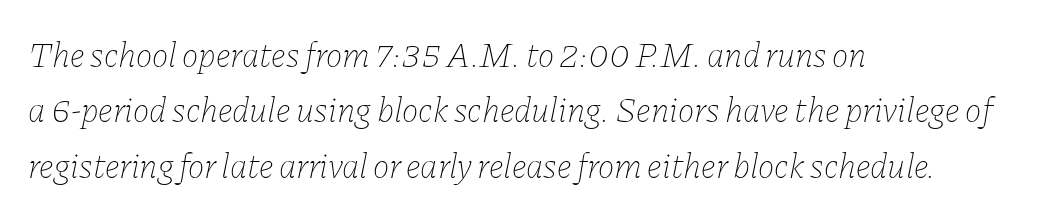
Q: Is the text bold? A: No.
Q: Is the text italic (slanted)? A: Yes, it leans right by about 11 degrees.
Q: Is the text underlined? A: No.
Q: How is the paragraph aligned? A: Left-aligned.
Q: Is the spacing between letters normal or unusually wide? A: Normal.
Q: Is the spacing between lines tight, normal or loose? A: Normal.
Q: Width (condensed, normal, or wide)? A: Normal.
Q: Stroke contrast? A: Low.
Q: x-height? A: Medium.
Q: Monospaced? A: No.
